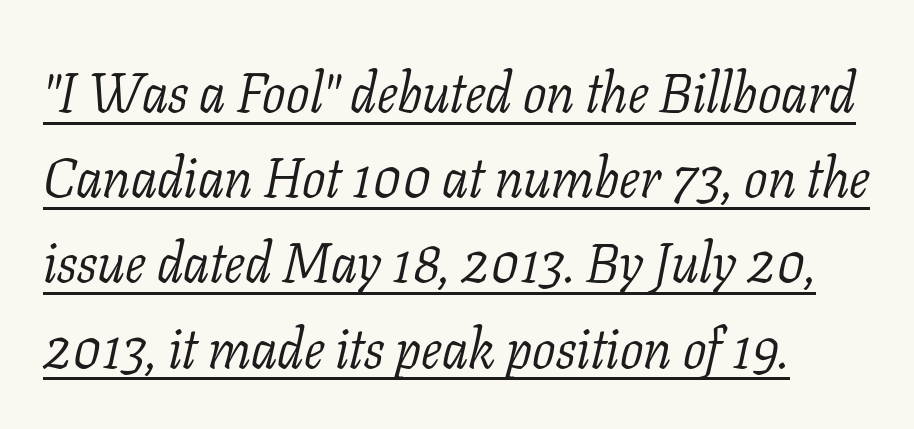
Unlike a clean sans, this face finishes its strokes with serifs. Here the glyphs are tracked normally, forming tight word shapes. The letters advance in unequal steps, a hallmark of proportional type. The designer left line spacing at the default.
